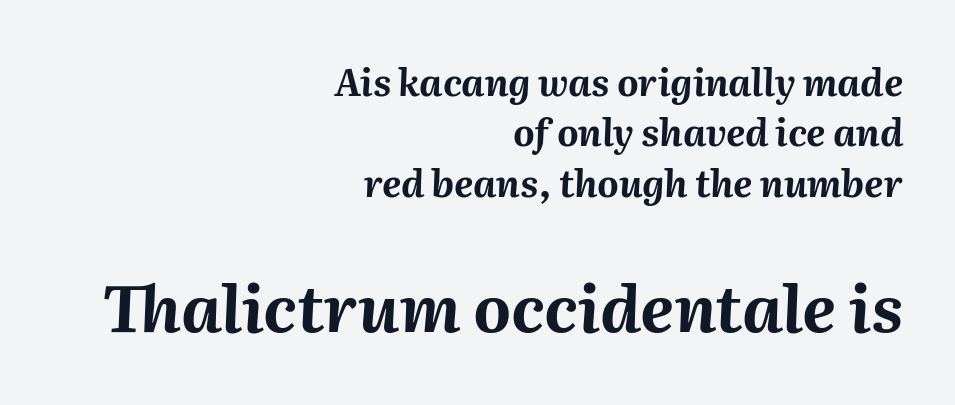
Q: Is the text bold? A: Yes.
Q: Is the text italic (slanted)? A: Yes, it leans right by about 2 degrees.
Q: Is the text underlined? A: No.
Q: How is the paragraph aligned? A: Right-aligned.
Q: Is the spacing between letters normal or unusually wide? A: Normal.
Q: Is the spacing between lines tight, normal or loose? A: Normal.
Q: Which block of text is set in a larger size, the first (top) or the second (bottom)? A: The second (bottom) one.
Q: Width (condensed, normal, or wide)? A: Normal.
Q: Stroke contrast? A: Medium.
Q: x-height? A: Medium.
Q: Monospaced? A: No.
